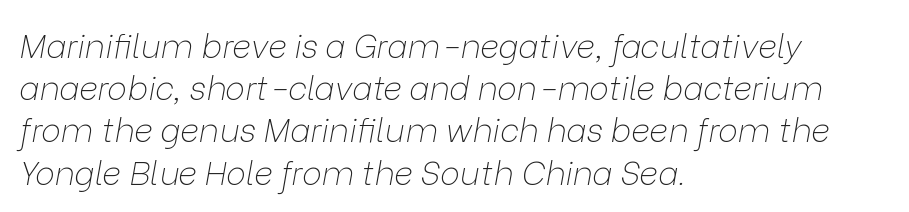
The image shows 33 px thin type, italic (leaning right); set left-aligned, normal line spacing (1.28x), normal letter spacing, not underlined; low stroke contrast and a medium x-height.
